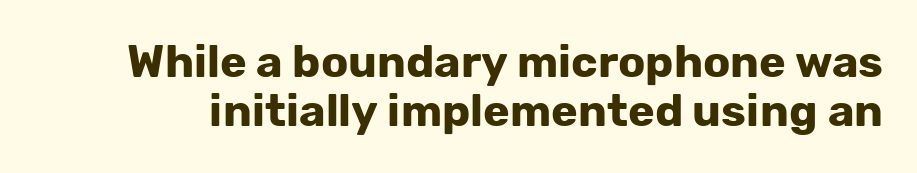
Q: Is the text bold? A: Yes.
Q: Is the text italic (slanted)? A: No, it is upright.
Q: Is the typeface a serif or a sans-serif typeface? A: Sans-serif.
Q: Is the text underlined? A: No.
Q: Is the spacing between letters normal or unusually wide? A: Normal.
Q: Is the spacing between lines tight, normal or loose? A: Tight.
Q: Width (condensed, normal, or wide)? A: Normal.
Q: Stroke contrast? A: Low.
Q: x-height? A: Medium.
Q: Monospaced? A: No.
